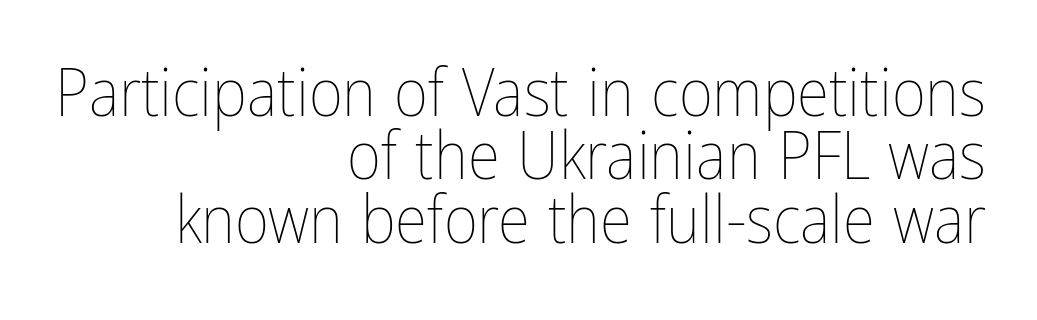
Each line ends at the same right margin while the left side varies. Words float on clear page, feet unadorned. The lettering holds an erect, upright posture throughout. Proportional: the letters do not fall into vertical columns. Default kerning and tracking; the words read as compact shapes.
